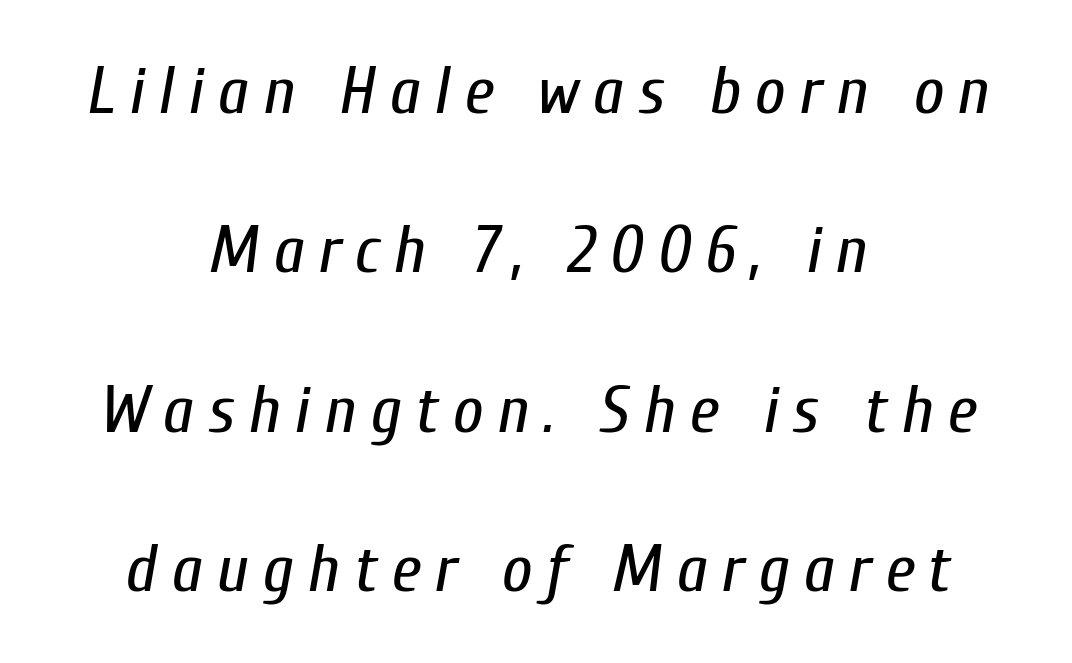
Proportional: the letters do not fall into vertical columns. Tracking here is generous; glyphs stand well apart from one another. The leading is generous, giving the passage an open texture. The face looks like a standard text weight, possibly lighter. This sample uses an oblique cut, with every glyph tilted off the vertical. Just letters on the line, the space beneath them empty.
